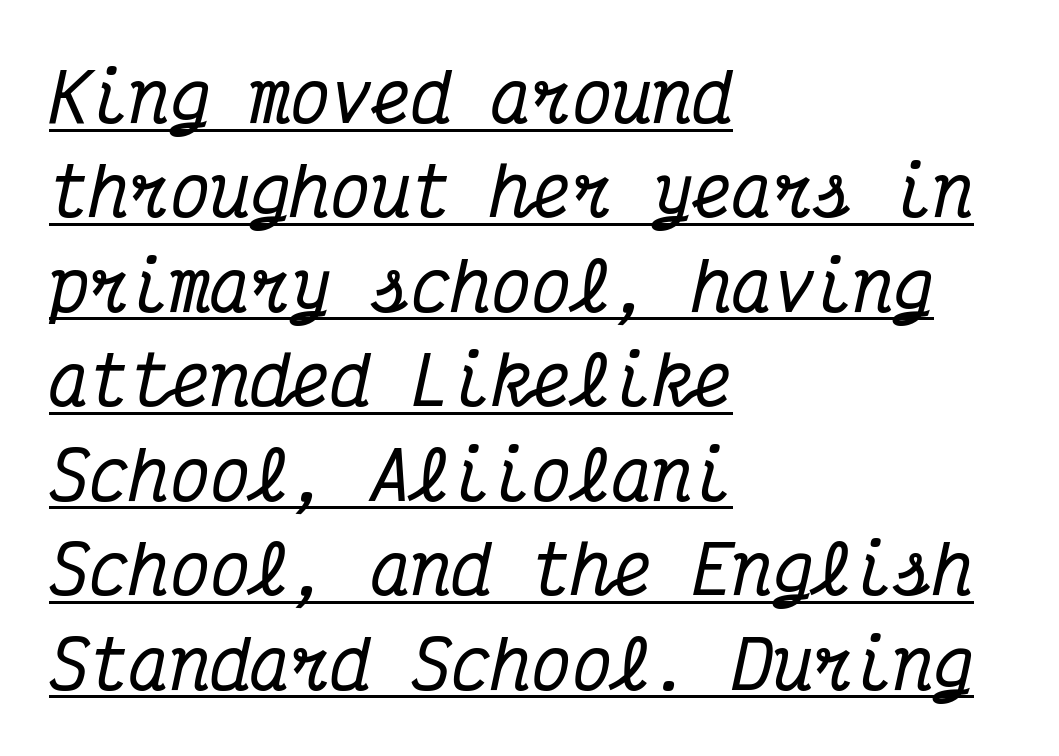
The letters march in equal steps, a hallmark of fixed-pitch type. Compared with a centered layout, this one pins lines to the left instead. Has an underline been added? It has. Successive baselines arrive at the customary interval.
